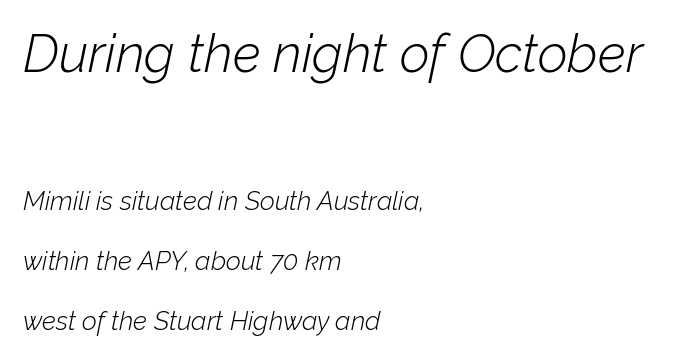
{"italic": "yes", "lean": "right", "slant_degrees": 12, "bold": "no", "weight": "light", "width": "normal", "stroke_contrast": "low", "x_height": "medium", "monospaced": "no", "underline": "no", "align": "left", "line_spacing": "loose", "line_spacing_ratio": 2.31, "letter_spacing": "normal", "letter_spacing_em": 0.0, "larger_block": "first", "size_ratio": 2.0, "glyph_px": 52}
